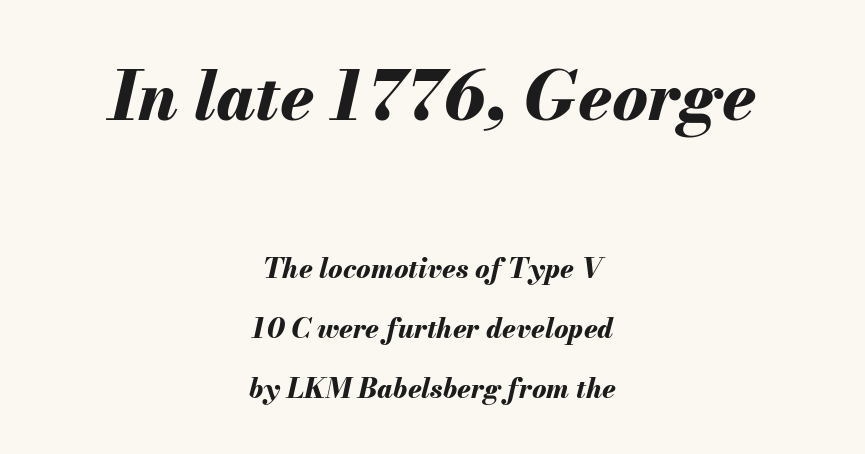
The image shows 67 px bold type, italic (leaning right); set centered, loose line spacing (2.23x), normal letter spacing, not underlined; the first (top) block is 2.48x larger; medium stroke contrast and a small x-height.
